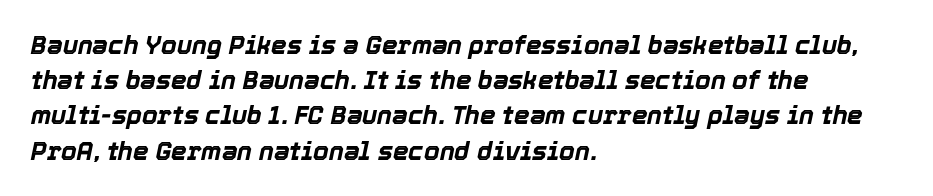
The image shows 25 px bold type, italic (leaning right); set left-aligned, normal line spacing (1.41x), normal letter spacing, not underlined.
